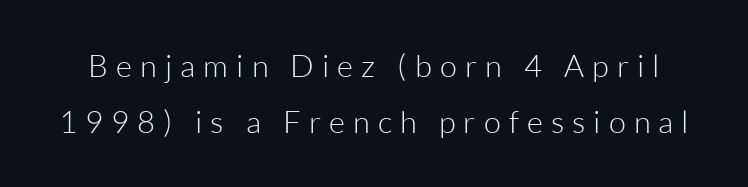
The image shows 31 px light sans-serif type, upright; set line spacing 1.82x, unusually wide letter spacing (+0.26 em), not underlined; low stroke contrast and a medium x-height.
